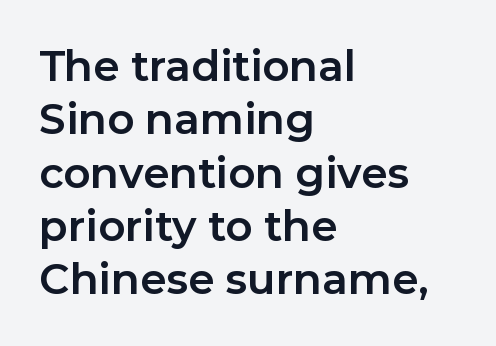
The image shows 42 px bold sans-serif type, upright; set left-aligned, normal line spacing (1.27x), normal letter spacing, not underlined; low stroke contrast and a medium x-height.
